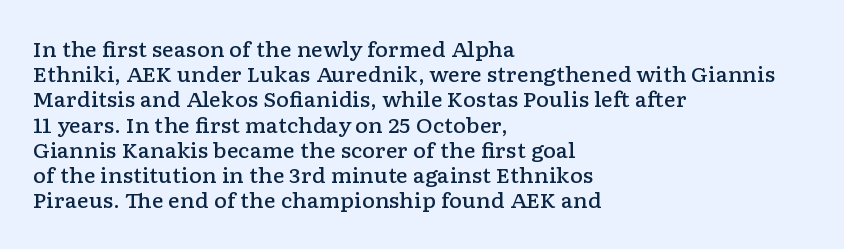
Caption: multi-line text, flush left, ragged right. Is the type bold? Partly — it's a semibold, heavier than regular but not fully bold. The rendering keeps characters at their native spacing. Is there any slant? The stems are plumb. Compared with typical paragraphs, the rows here are spaced about the same.
